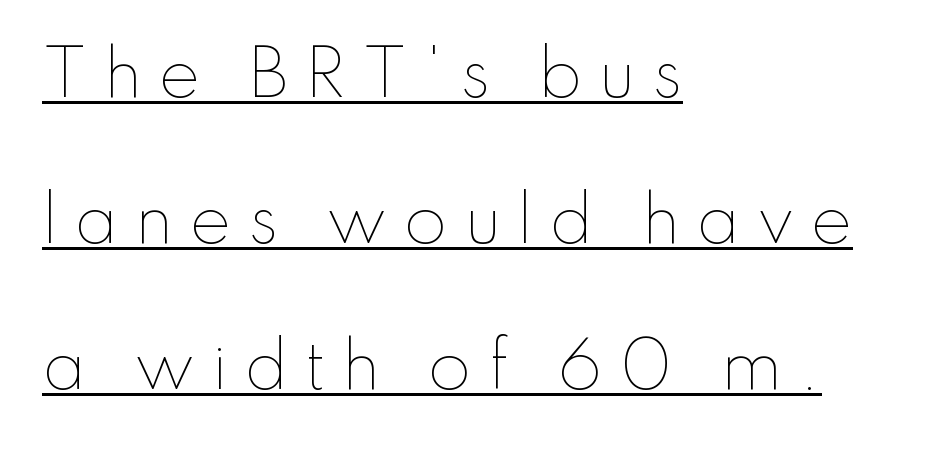
The leading is generous, giving the passage an open texture. Caption: expanded tracking, letters set apart. All the whitespace from short lines collects on the right. No heavy texture on the line: the type isn't bold.
